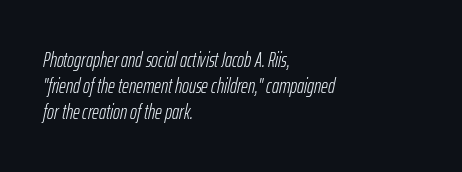
This sample uses an oblique cut, with every glyph tilted off the vertical. Think standard paragraph weight, or any step lighter than that. Honestly, there is no underline to notice here at all. The line texture is even and compact thanks to regular tracking.
